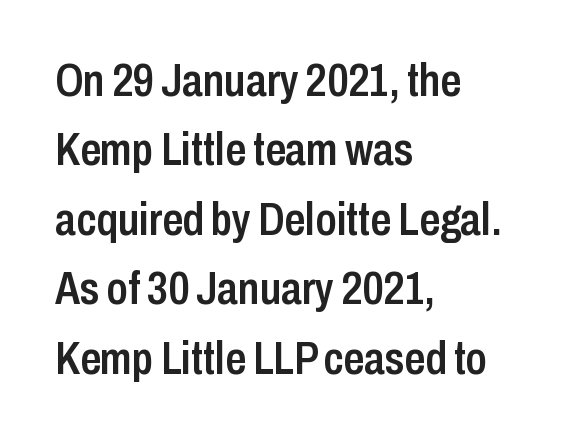
The zone under the glyphs is completely vacant. Semibold letterforms, between regular and bold. The rendering shows plain stroke endings on the letterforms — a sans-serif design. Characters follow at the spacing the type designer built in. This sample is left-justified, so line endings fall wherever the words run out. Each new line begins a customary step beneath the previous one.
